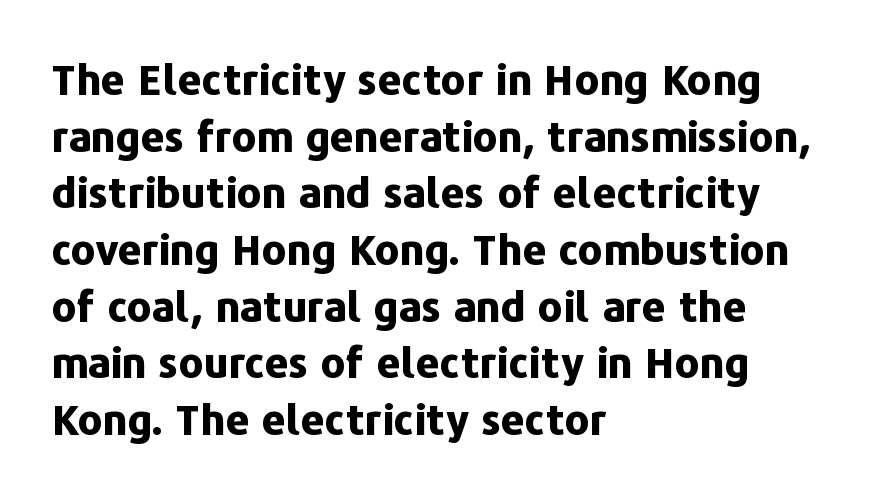
{"serif": "no", "italic": "no", "bold": "yes", "weight": "bold", "width": "normal", "stroke_contrast": "low", "x_height": "medium", "monospaced": "no", "underline": "no", "align": "left", "line_spacing": "normal", "line_spacing_ratio": 1.35, "letter_spacing": "normal", "letter_spacing_em": 0.0, "glyph_px": 42}
